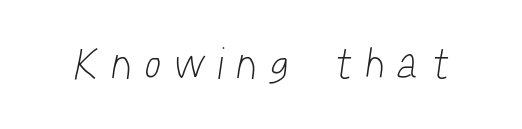
Q: Is the text bold? A: No.
Q: Is the typeface a serif or a sans-serif typeface? A: Sans-serif.
Q: Is the text underlined? A: No.
Q: Is the spacing between letters normal or unusually wide? A: Unusually wide.
Q: Width (condensed, normal, or wide)? A: Condensed.
Q: Stroke contrast? A: Low.
Q: x-height? A: Medium.
Q: Monospaced? A: No.
